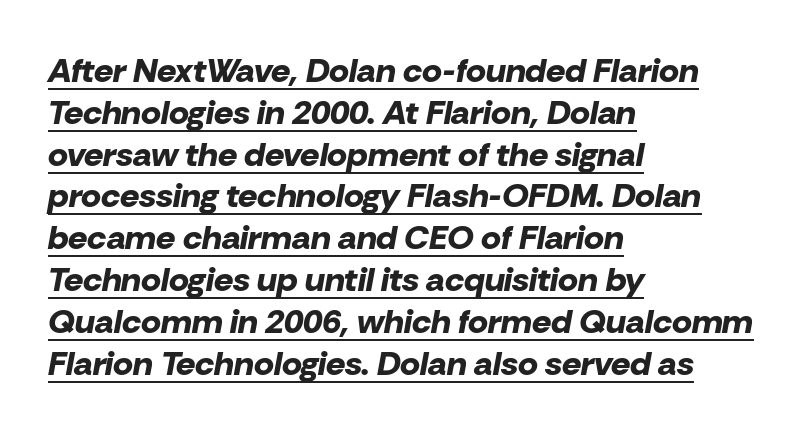
The image shows 34 px bold type, italic (leaning right); set left-aligned, line spacing 1.23x, normal letter spacing, underlined; low stroke contrast and a medium x-height.
